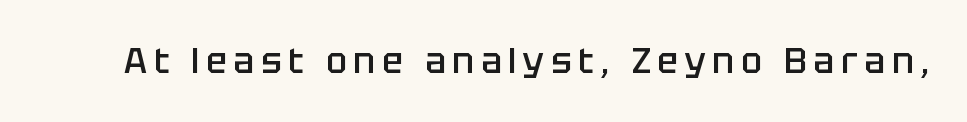
{"serif": "no", "italic": "no", "bold": "semi", "weight": "semibold", "width": "normal", "stroke_contrast": "low", "x_height": "large", "monospaced": "no", "underline": "no", "glyph_px": 35}
